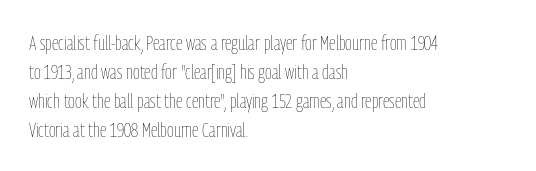
The image shows 21 px text type, upright; set left-aligned, normal line spacing (1.38x), normal letter spacing, not underlined.
